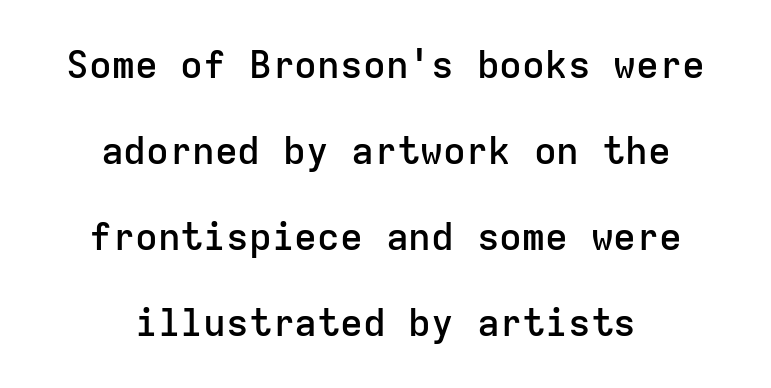
Q: Is the text bold? A: Semi-bold.
Q: Is the text italic (slanted)? A: No, it is upright.
Q: Is the typeface a serif or a sans-serif typeface? A: Sans-serif.
Q: Is the text underlined? A: No.
Q: How is the paragraph aligned? A: Centered.
Q: Is the spacing between letters normal or unusually wide? A: Normal.
Q: Is the spacing between lines tight, normal or loose? A: Loose.
Q: Width (condensed, normal, or wide)? A: Normal.
Q: Stroke contrast? A: Low.
Q: x-height? A: Medium.
Q: Monospaced? A: Yes.
